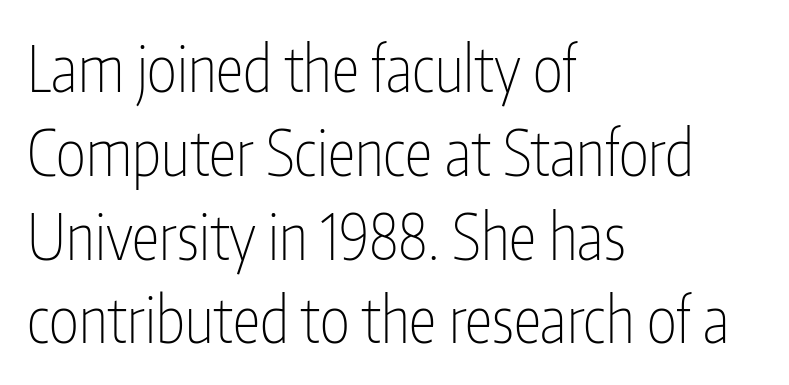
The image shows 63 px thin, condensed sans-serif type, upright; set left-aligned, normal line spacing (1.33x), normal letter spacing, not underlined; low stroke contrast and a medium x-height.
